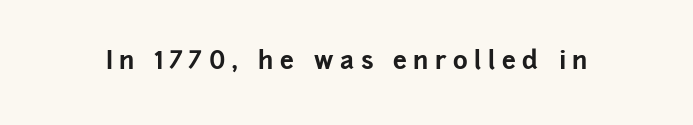
{"italic": "no", "bold": "yes", "underline": "no", "letter_spacing": "wide", "letter_spacing_em": 0.26, "glyph_px": 25}
